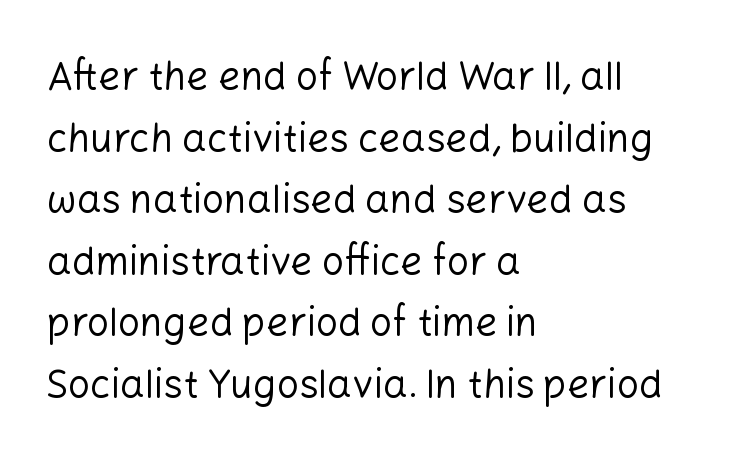
{"serif": "no", "italic": "no", "bold": "no", "weight": "regular", "width": "normal", "stroke_contrast": "low", "x_height": "medium", "monospaced": "no", "underline": "no", "align": "left", "line_spacing": "normal", "line_spacing_ratio": 1.58, "letter_spacing": "normal", "letter_spacing_em": 0.0, "glyph_px": 39}
